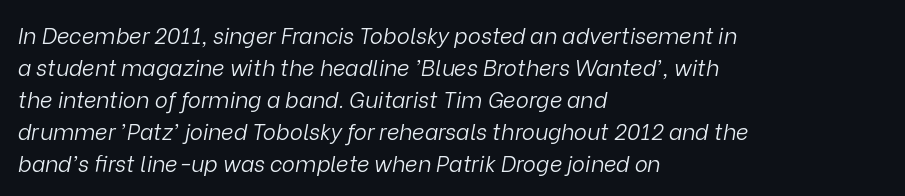
{"italic": "yes", "lean": "right", "slant_degrees": 9, "bold": "no", "underline": "no", "align": "left", "line_spacing": "normal", "line_spacing_ratio": 1.46, "letter_spacing": "normal", "letter_spacing_em": 0.0, "glyph_px": 22}
